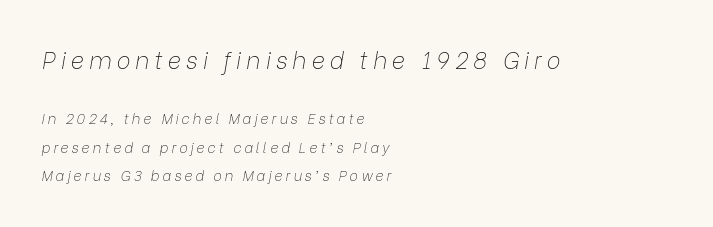
Block one is the big one; block two sits smaller underneath. The letters look calm and open, with moderate or lighter stems. Anything drawn beneath the words? Only blank space. This rendering widens character spacing well past its baseline value. How would I describe the line gaps? Wide and relaxed. Compared with ordinary roman type, these characters are visibly tilted.
